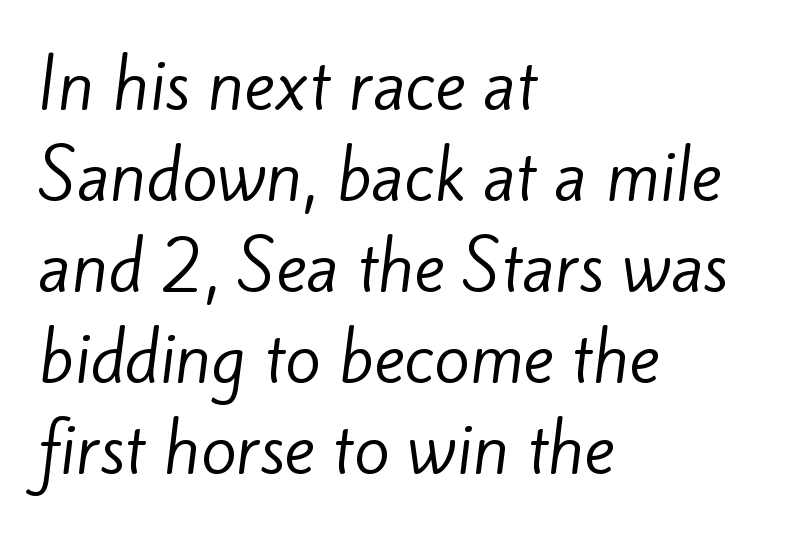
Note the varied advance widths — an 'i' is clearly narrower than an 'm'. Rule under the text: the space is simply empty. Heft: none added — not bold. Regarding serifs, this sample does without them. How would I describe the line gaps? Plain and ordinary.
